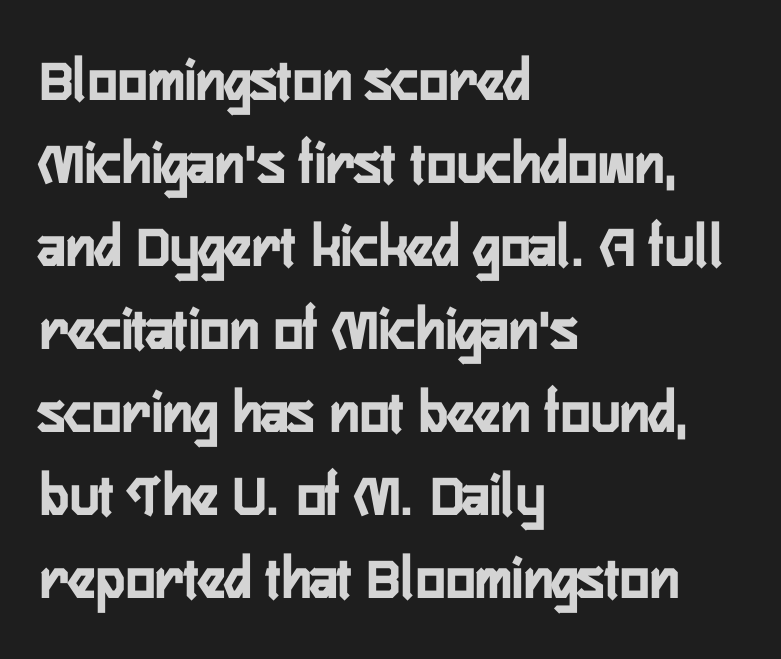
{"serif": "no", "italic": "no", "bold": "yes", "weight": "semibold", "width": "condensed", "stroke_contrast": "low", "x_height": "medium", "monospaced": "no", "underline": "no", "align": "left", "line_spacing": "normal", "line_spacing_ratio": 1.34, "letter_spacing": "normal", "letter_spacing_em": 0.0, "glyph_px": 62}
